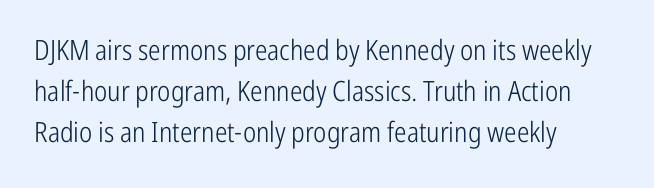
Quick note: interline space is typical. Is the type heavy? It reads as light-to-regular instead. The font family rendered here belongs to the sans-serif group. Descenders hang freely into open space.
